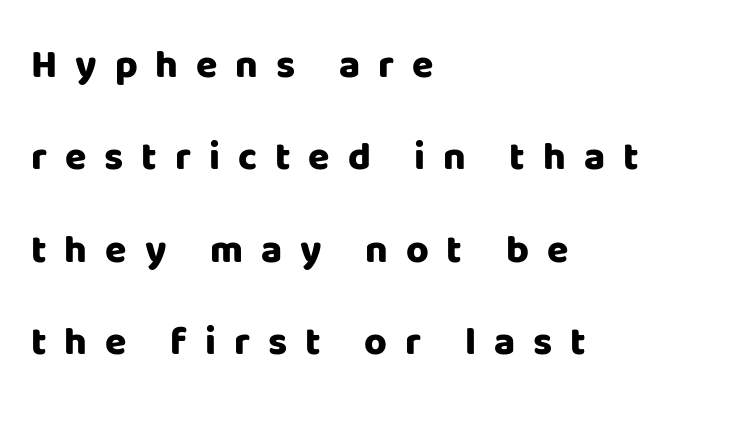
The image shows 39 px heavy sans-serif type, upright; set left-aligned, loose line spacing (2.37x), unusually wide letter spacing (+0.46 em), not underlined; low stroke contrast and a large x-height.
